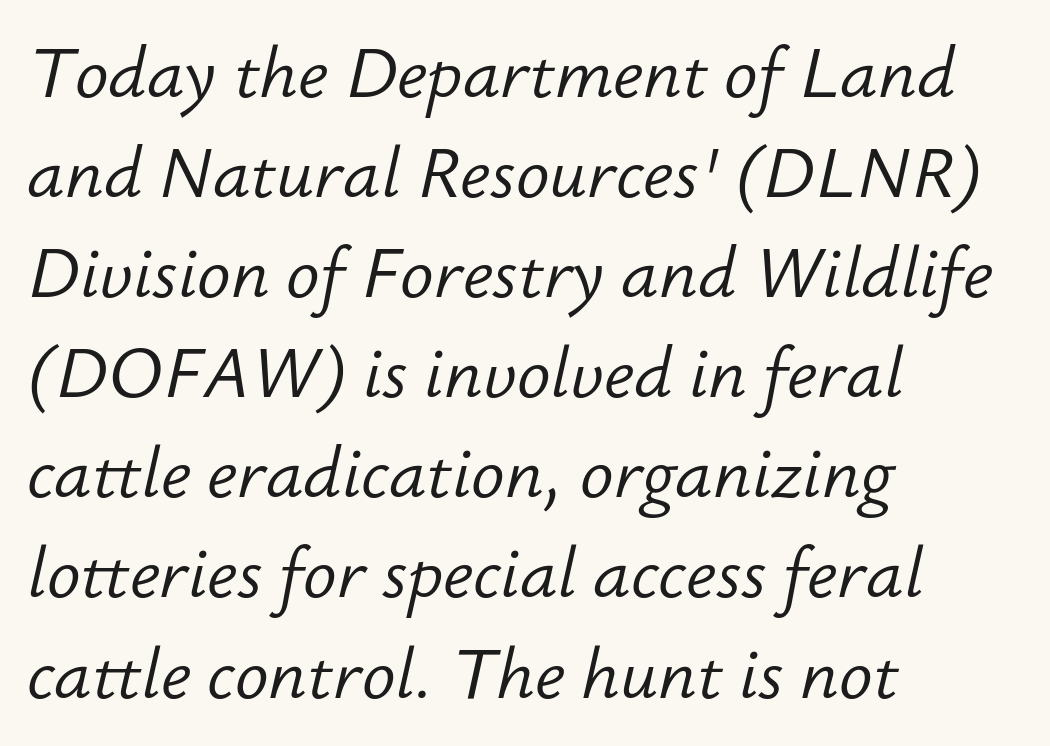
{"italic": "yes", "lean": "right", "slant_degrees": 12, "bold": "no", "weight": "light", "width": "normal", "stroke_contrast": "low", "x_height": "small", "monospaced": "no", "underline": "no", "align": "left", "line_spacing": "normal", "line_spacing_ratio": 1.43, "letter_spacing": "normal", "letter_spacing_em": 0.0, "glyph_px": 70}
